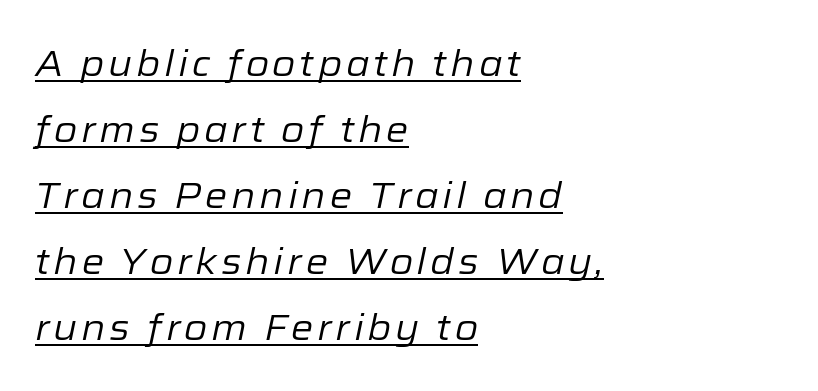
Q: Is the text bold? A: No.
Q: Is the text italic (slanted)? A: Yes, it leans right by about 12 degrees.
Q: Is the text underlined? A: Yes.
Q: How is the paragraph aligned? A: Left-aligned.
Q: Width (condensed, normal, or wide)? A: Normal.
Q: Stroke contrast? A: Low.
Q: x-height? A: Medium.
Q: Monospaced? A: No.
